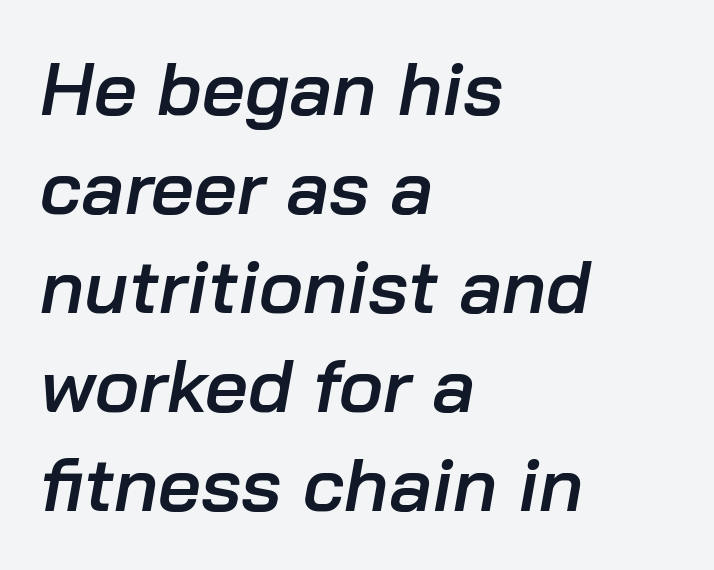
{"italic": "yes", "lean": "right", "slant_degrees": 10, "bold": "semi", "weight": "semibold", "width": "normal", "stroke_contrast": "low", "x_height": "medium", "monospaced": "no", "underline": "no", "align": "left", "line_spacing": "normal", "line_spacing_ratio": 1.32, "letter_spacing": "normal", "letter_spacing_em": 0.0, "glyph_px": 75}
